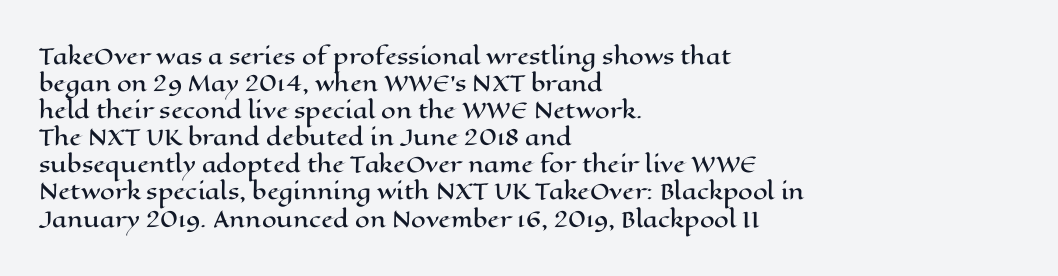
The letters stand straight up with perfectly vertical stems. Tracking here is standard; glyphs follow each other at the usual distance. Whoever set this chose a conventional vertical rhythm. The paragraph has a hard left edge and a soft right edge. Has an underline been added? It has not.
